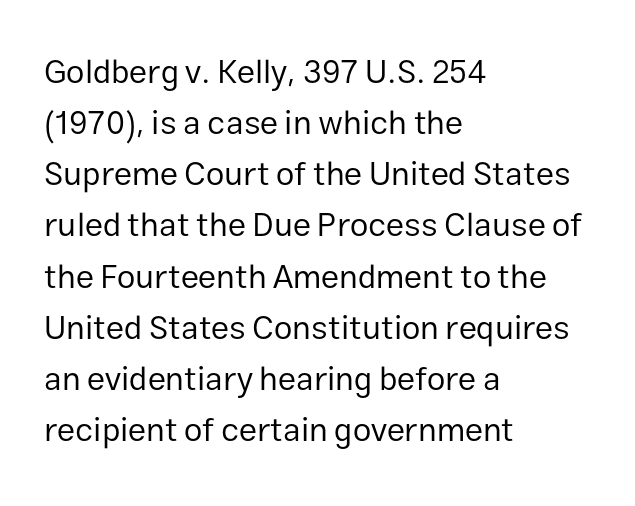
{"serif": "no", "italic": "no", "bold": "no", "weight": "regular", "width": "normal", "stroke_contrast": "low", "x_height": "medium", "monospaced": "no", "underline": "no", "align": "left", "line_spacing": "normal", "line_spacing_ratio": 1.55, "letter_spacing": "normal", "letter_spacing_em": 0.0, "glyph_px": 33}
